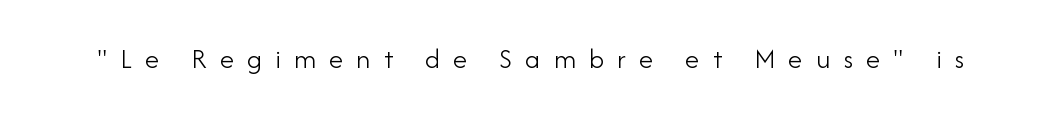
The image shows 29 px light sans-serif type, upright; set unusually wide letter spacing (+0.45 em), not underlined; low stroke contrast and a small x-height.
